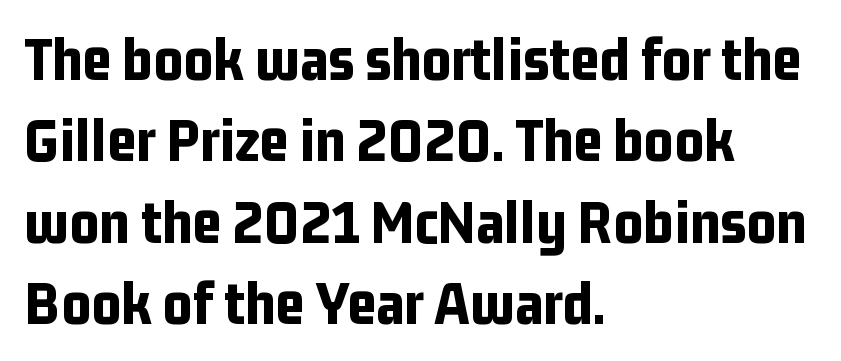
{"serif": "no", "italic": "no", "bold": "yes", "weight": "bold", "width": "condensed", "stroke_contrast": "low", "x_height": "medium", "monospaced": "no", "underline": "no", "align": "left", "line_spacing": "normal", "line_spacing_ratio": 1.29, "letter_spacing": "normal", "letter_spacing_em": 0.0, "glyph_px": 63}
